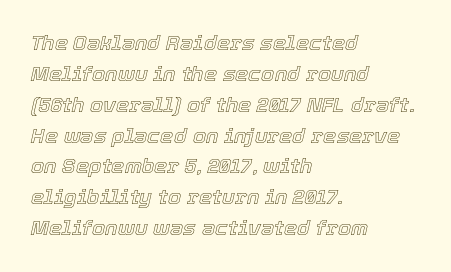
The image shows 21 px text type, italic (leaning right); set left-aligned, normal line spacing (1.47x), normal letter spacing, not underlined.
